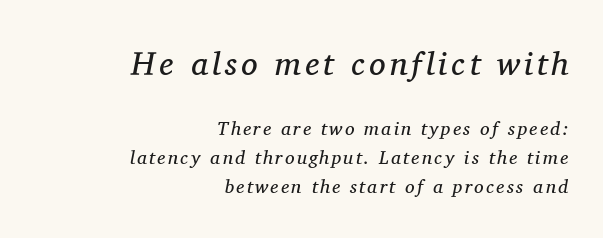
Q: Is the text bold? A: No.
Q: Is the text italic (slanted)? A: Yes, it leans right by about 11 degrees.
Q: Is the typeface a serif or a sans-serif typeface? A: Serif.
Q: Is the text underlined? A: No.
Q: How is the paragraph aligned? A: Right-aligned.
Q: Is the spacing between lines tight, normal or loose? A: Normal.
Q: Which block of text is set in a larger size, the first (top) or the second (bottom)? A: The first (top) one.
Q: Width (condensed, normal, or wide)? A: Normal.
Q: Stroke contrast? A: Medium.
Q: x-height? A: Medium.
Q: Monospaced? A: No.
